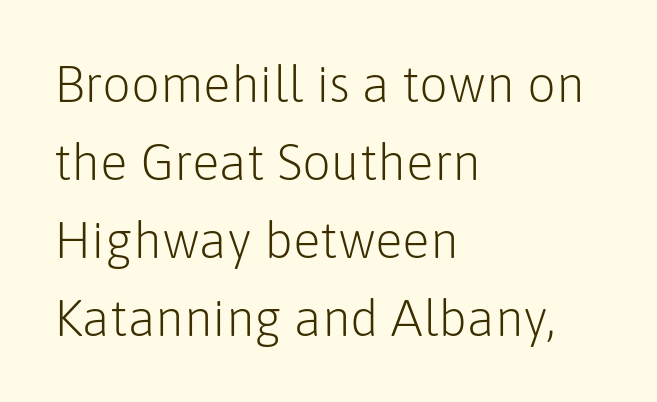
The image shows 51 px light sans-serif type, upright; set left-aligned, normal line spacing (1.53x), normal letter spacing, not underlined; low stroke contrast and a medium x-height.
